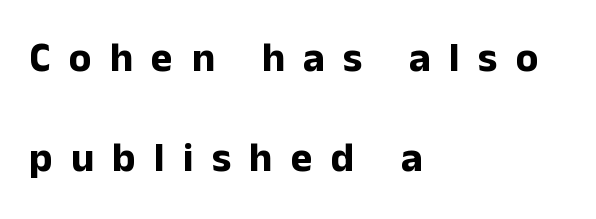
The font's upright variant was chosen for this text. The rendering inserts visible extra space after every character. The foot of each line stays bare and open. The passage shown is typeset with a sans-serif family. Compared with a centered layout, this one pins lines to the left instead.
